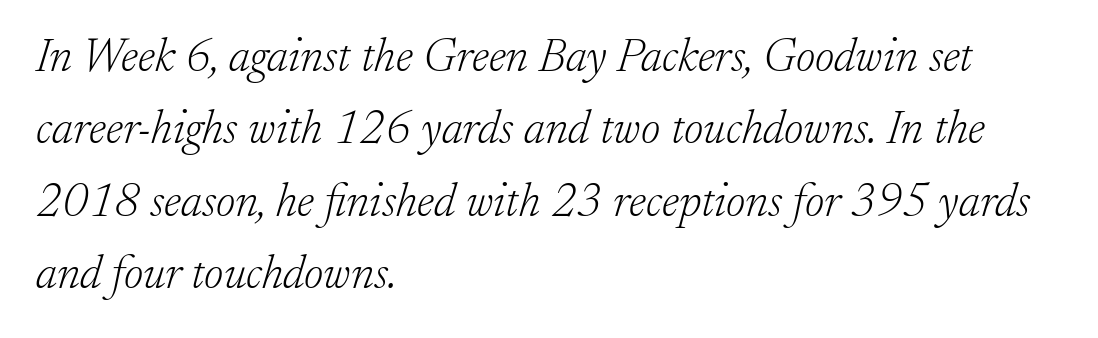
Q: Is the text bold? A: No.
Q: Is the text italic (slanted)? A: Yes, it leans right by about 17 degrees.
Q: Is the typeface a serif or a sans-serif typeface? A: Serif.
Q: Is the text underlined? A: No.
Q: How is the paragraph aligned? A: Left-aligned.
Q: Is the spacing between letters normal or unusually wide? A: Normal.
Q: Is the spacing between lines tight, normal or loose? A: Normal.
Q: Width (condensed, normal, or wide)? A: Normal.
Q: Stroke contrast? A: Low.
Q: x-height? A: Small.
Q: Monospaced? A: No.
